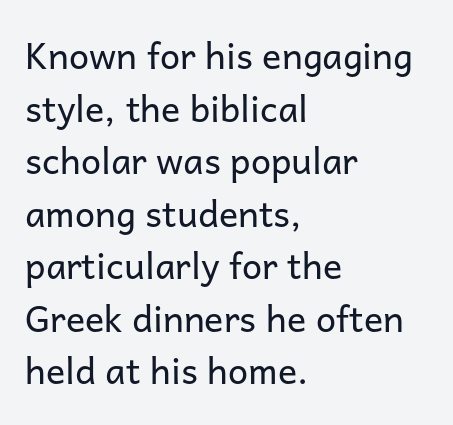
{"serif": "no", "italic": "no", "bold": "no", "weight": "regular", "width": "normal", "stroke_contrast": "low", "x_height": "medium", "monospaced": "no", "underline": "no", "align": "left", "line_spacing": "normal", "line_spacing_ratio": 1.46, "letter_spacing": "normal", "letter_spacing_em": 0.0, "glyph_px": 36}
